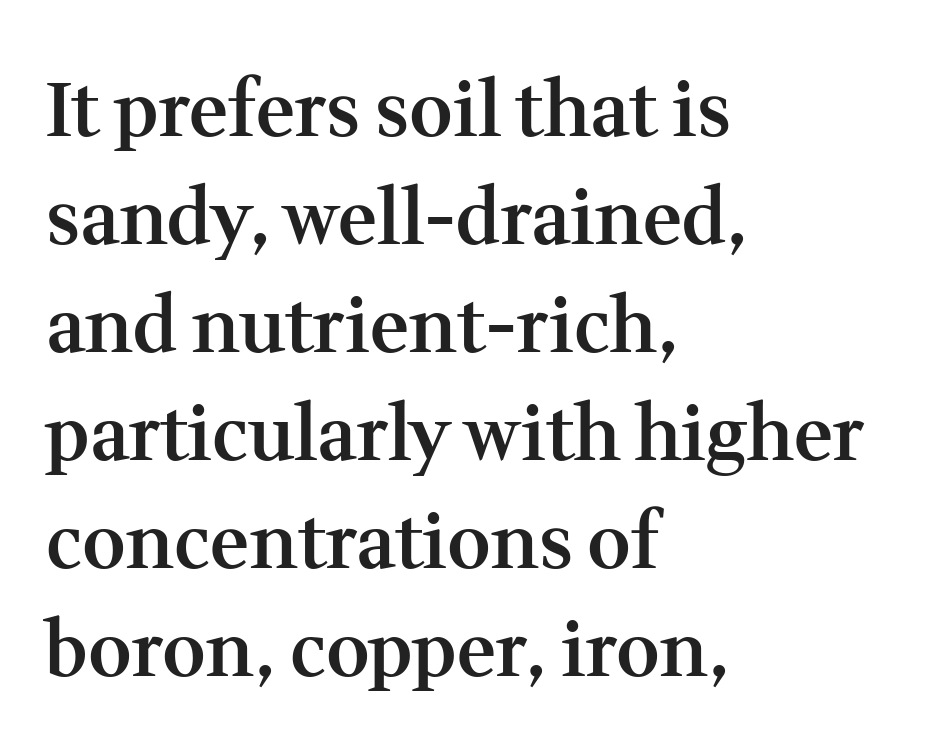
{"serif": "yes", "italic": "no", "bold": "semi", "weight": "semibold", "width": "normal", "stroke_contrast": "medium", "x_height": "medium", "monospaced": "no", "underline": "no", "align": "left", "line_spacing": "normal", "line_spacing_ratio": 1.44, "letter_spacing": "normal", "letter_spacing_em": 0.0, "glyph_px": 75}
